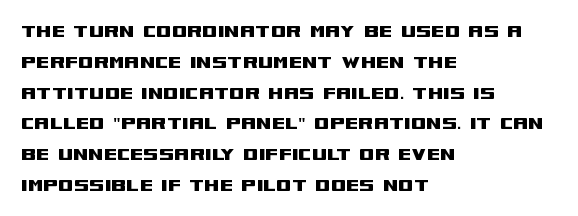
A classic flush-left, rag-right setting is used for this passage. Rendered with straight, roman letterforms. The rendering uses a moderate line-height, typical for paragraphs. In terms of letterspacing, this is plain default setting.
